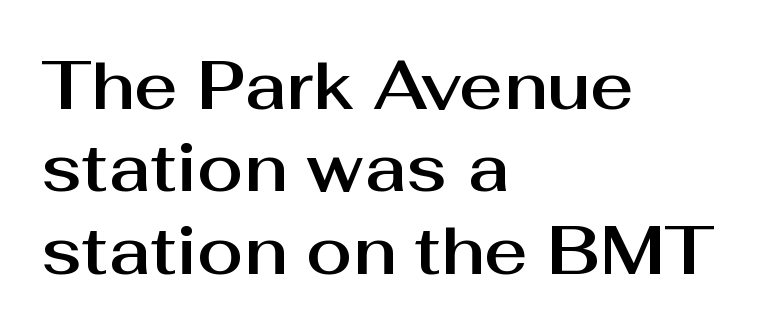
This rendering features lettering with no underline. The letters carry no serifs — their stems end cleanly without finishing strokes. Is the letter spacing exaggerated? No — it looks like the ordinary default. Each letter keeps its own natural width here, so spacing adapts to shape. Posture: upright roman.
